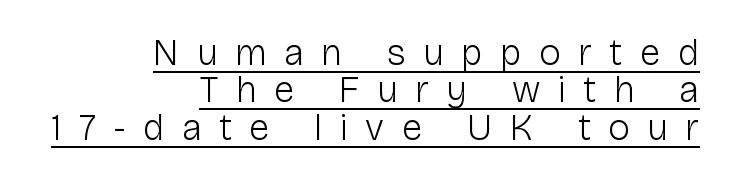
The image shows 37 px light sans-serif type, upright; set right-aligned, tight line spacing (1.01x), unusually wide letter spacing (+0.47 em), underlined; low stroke contrast and a medium x-height.
